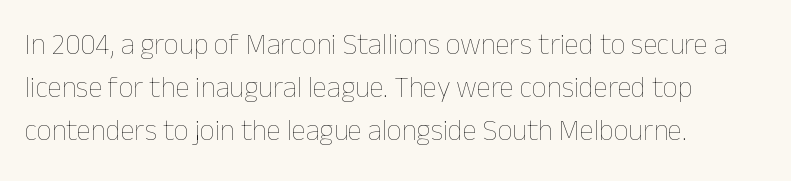
Q: Is the text bold? A: No.
Q: Is the text italic (slanted)? A: No, it is upright.
Q: Is the text underlined? A: No.
Q: How is the paragraph aligned? A: Left-aligned.
Q: Is the spacing between letters normal or unusually wide? A: Normal.
Q: Is the spacing between lines tight, normal or loose? A: Normal.
Q: Width (condensed, normal, or wide)? A: Normal.
Q: Stroke contrast? A: Low.
Q: x-height? A: Medium.
Q: Monospaced? A: No.
